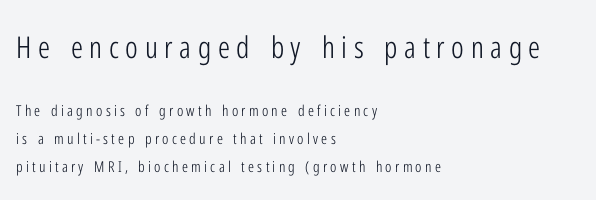
Is this a heavy cut? Hardly; it is regular or lighter. You can tell from the bare stems that sans-serif type was used. Which margin do the lines hug? The left one — the right edge is uneven. Rule under the text: the space is simply empty.
